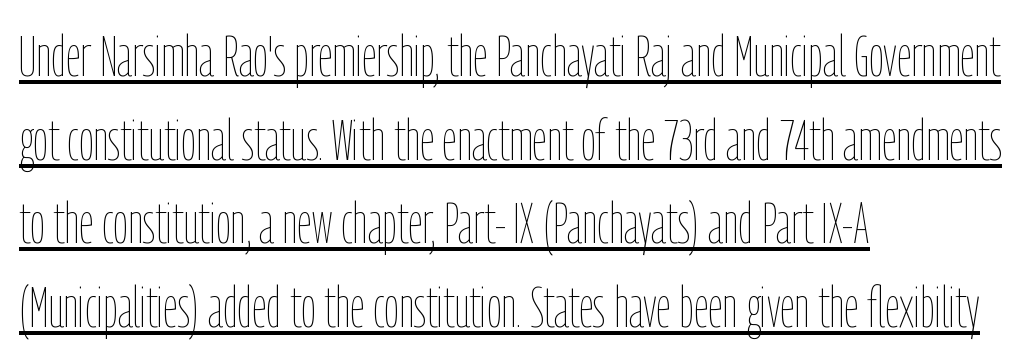
The image shows 58 px thin, condensed type, upright; set left-aligned, normal line spacing (1.44x), normal letter spacing, underlined; low stroke contrast and a medium x-height.
